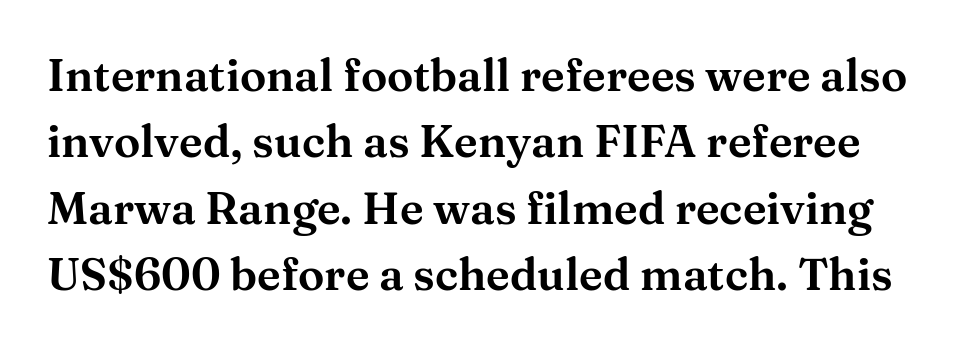
{"serif": "yes", "italic": "no", "width": "wide", "stroke_contrast": "medium", "x_height": "medium", "monospaced": "no", "underline": "no", "line_spacing": "normal", "line_spacing_ratio": 1.51, "letter_spacing": "normal", "letter_spacing_em": 0.0, "glyph_px": 44}
